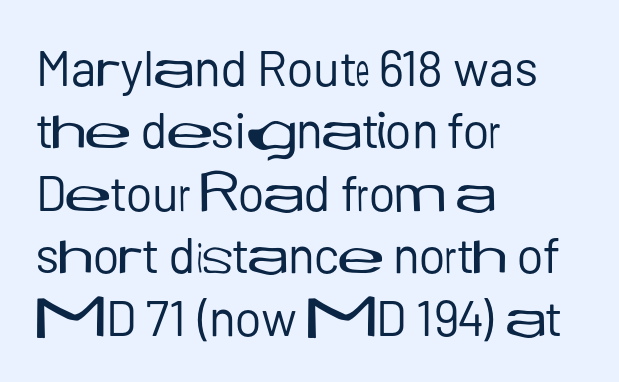
The image shows 50 px regular-weight sans-serif type, upright; set left-aligned, normal line spacing (1.25x), normal letter spacing, not underlined; low stroke contrast and a medium x-height.
